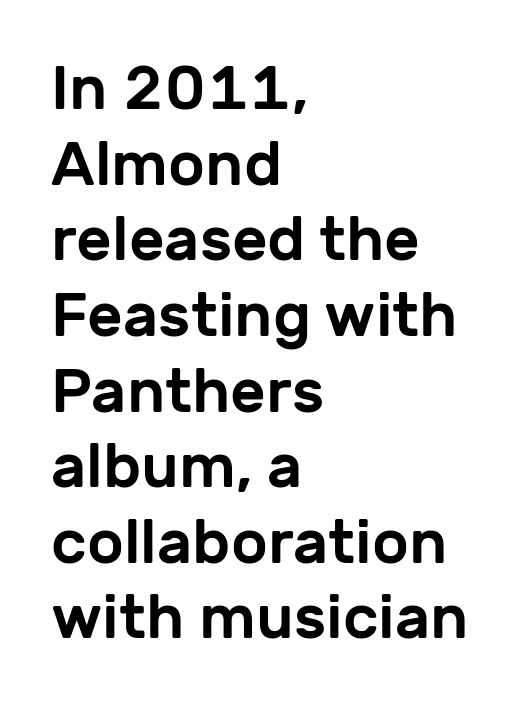
{"serif": "no", "italic": "no", "width": "normal", "stroke_contrast": "low", "x_height": "medium", "monospaced": "no", "underline": "no", "align": "left", "line_spacing_ratio": 1.22, "letter_spacing": "normal", "letter_spacing_em": 0.0, "glyph_px": 62}
